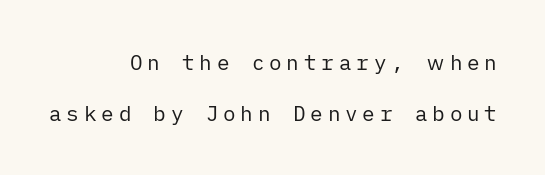
The image shows 21 px text type, upright; set right-aligned, loose line spacing (2.42x), unusually wide letter spacing (+0.23 em), not underlined.
